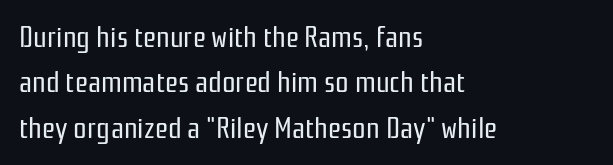
{"serif": "no", "italic": "no", "bold": "no", "weight": "regular", "width": "condensed", "stroke_contrast": "low", "x_height": "medium", "monospaced": "no", "underline": "no", "align": "left", "line_spacing": "normal", "line_spacing_ratio": 1.51, "letter_spacing": "normal", "letter_spacing_em": 0.0, "glyph_px": 30}
